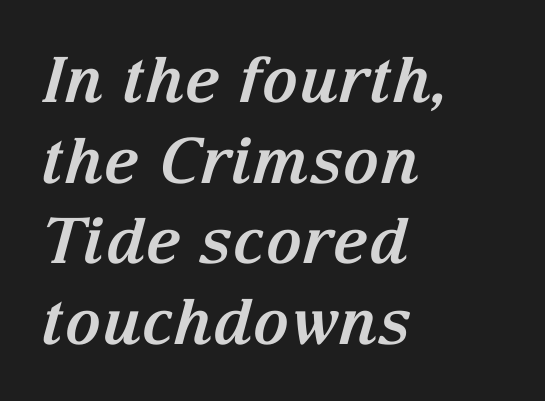
Proportional: the letters do not fall into vertical columns. The face used here is seriffed, in the tradition of book romans. The leading is moderate, giving the passage an even texture. This is oblique type, the kind used for emphasis or titles. This rendering leaves character spacing at its baseline value. Its strokes are broad and dark, the hallmark of bold type.
